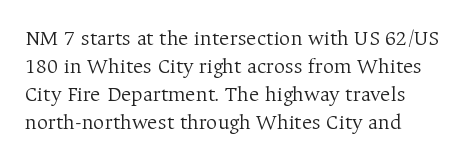
Does the lettering tilt? It doesn't — this is upright. Students, note that the glyphs here touch the page at normal intervals. Bold? No — there's no thickening of the strokes. The foot of each line stays bare and open.
